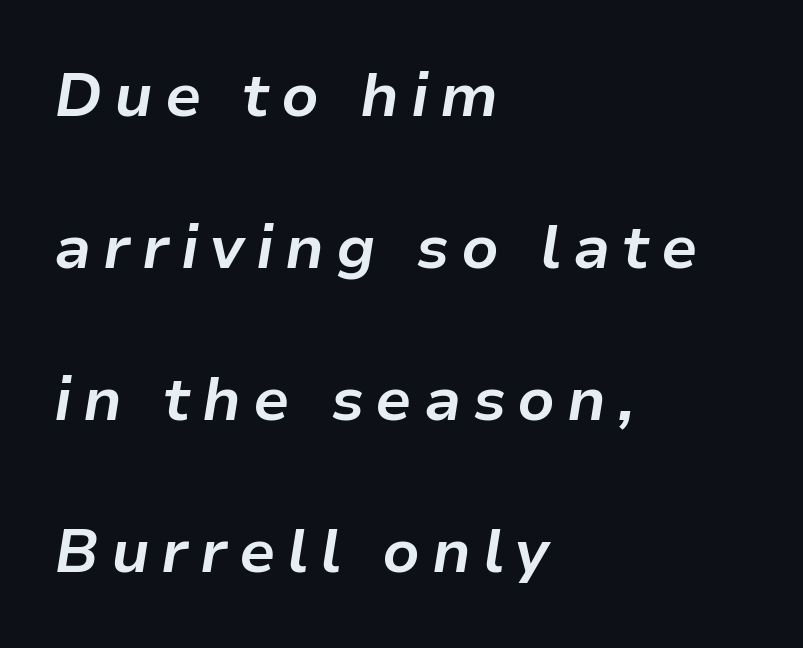
A typesetter would mark this as italic. The leading is generous, giving the passage an open texture. The specimen omits any rule beneath the text block's lines. Is the block centered? No — it sits flush against the left margin.
